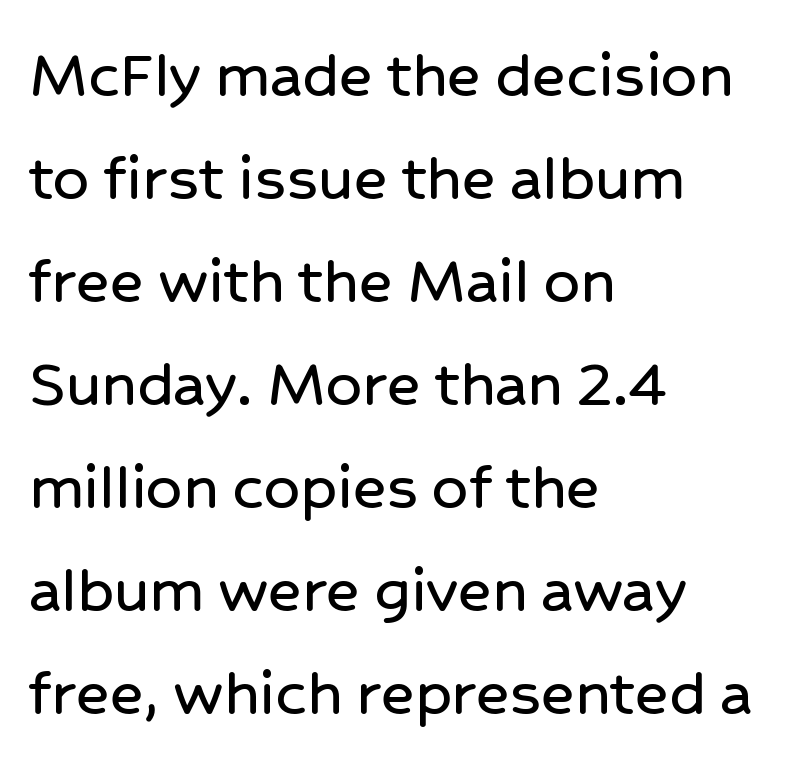
The line texture is even and compact thanks to regular tracking. Only glyphs here, with clear space below each row. Proportional: the letters do not fall into vertical columns. The rag falls on the right side of this text block. Check where the strokes stop: nothing finishes them off — pure sans.
